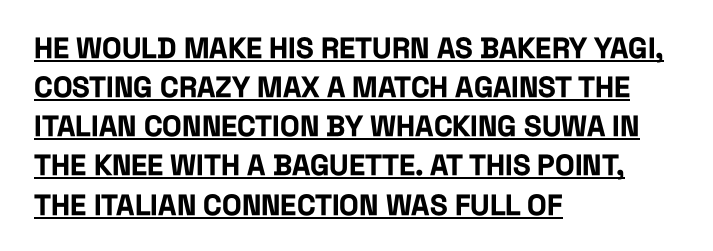
The image shows 29 px bold, condensed sans-serif type, upright; set left-aligned, normal line spacing (1.35x), normal letter spacing, underlined; low stroke contrast and a large x-height.
